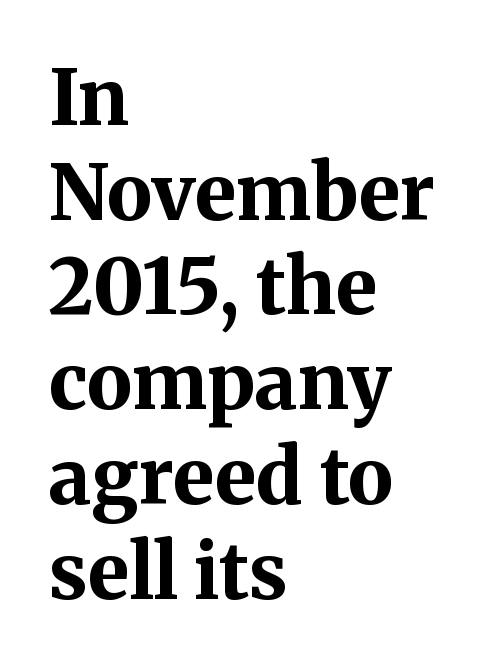
{"serif": "yes", "italic": "no", "bold": "yes", "weight": "bold", "width": "normal", "stroke_contrast": "medium", "x_height": "medium", "monospaced": "no", "underline": "no", "align": "left", "line_spacing_ratio": 1.23, "letter_spacing": "normal", "letter_spacing_em": 0.0, "glyph_px": 77}
